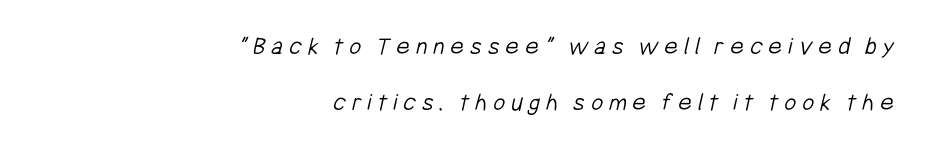
The image shows 26 px text type; set right-aligned, loose line spacing (2.14x), unusually wide letter spacing (+0.23 em), not underlined.
